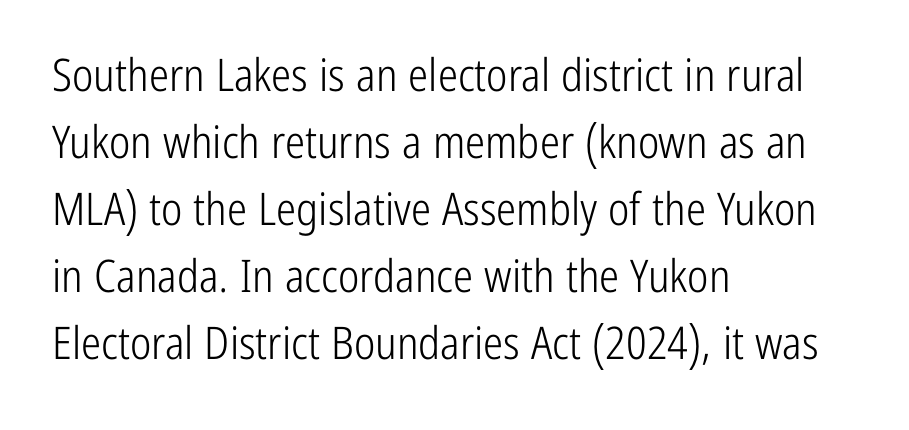
Q: Is the text bold? A: No.
Q: Is the text italic (slanted)? A: No, it is upright.
Q: Is the typeface a serif or a sans-serif typeface? A: Sans-serif.
Q: Is the text underlined? A: No.
Q: How is the paragraph aligned? A: Left-aligned.
Q: Is the spacing between letters normal or unusually wide? A: Normal.
Q: Is the spacing between lines tight, normal or loose? A: Normal.
Q: Width (condensed, normal, or wide)? A: Condensed.
Q: Stroke contrast? A: Low.
Q: x-height? A: Medium.
Q: Monospaced? A: No.
